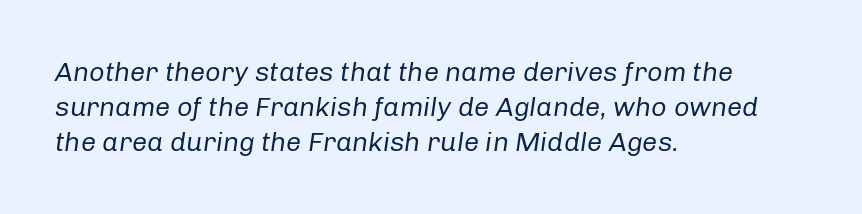
The image shows 27 px text type, italic (leaning right); set left-aligned, normal line spacing (1.3x), normal letter spacing, not underlined.
